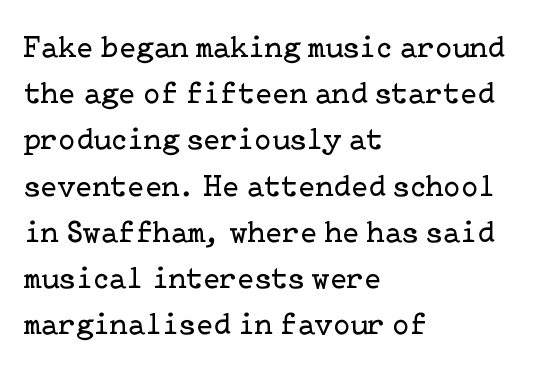
The face used here is rendered with its standard letterfit. On a weight scale, this lands at 450 or below. No italicization has been applied; the sample stays upright. The typeface chosen for these lines features serifs. This sample is left-justified, so line endings fall wherever the words run out.
